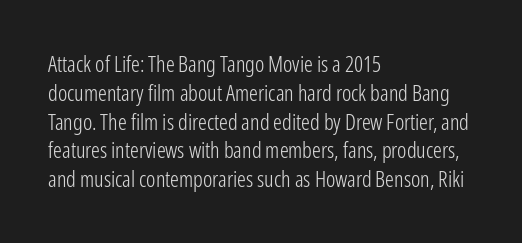
{"italic": "no", "bold": "no", "underline": "no", "align": "left", "line_spacing": "normal", "line_spacing_ratio": 1.31, "letter_spacing": "normal", "letter_spacing_em": 0.0, "glyph_px": 22}
